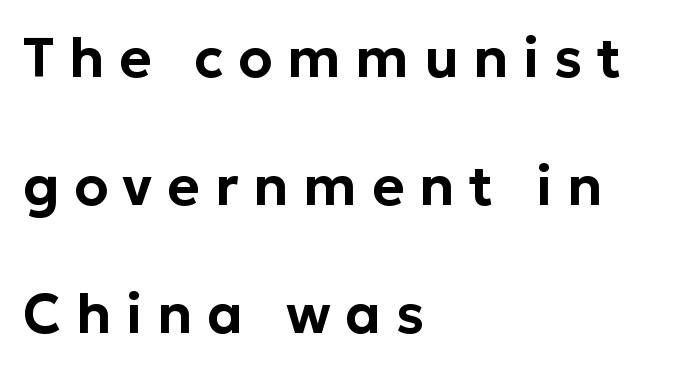
The image shows 55 px sans-serif type, upright; set left-aligned, loose line spacing (2.33x), unusually wide letter spacing (+0.27 em), not underlined; low stroke contrast and a medium x-height.
